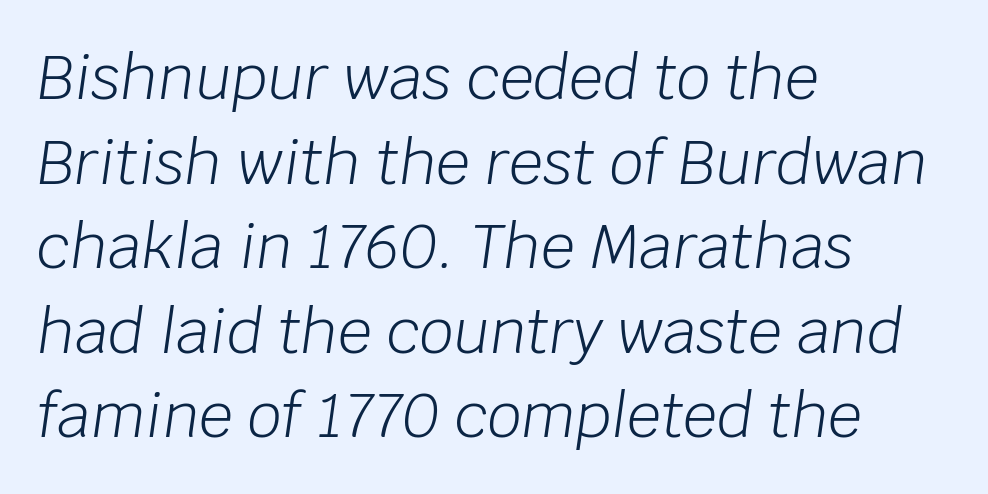
Q: Is the text bold? A: No.
Q: Is the text italic (slanted)? A: Yes, it leans right by about 8 degrees.
Q: Is the text underlined? A: No.
Q: How is the paragraph aligned? A: Left-aligned.
Q: Is the spacing between letters normal or unusually wide? A: Normal.
Q: Is the spacing between lines tight, normal or loose? A: Normal.
Q: Width (condensed, normal, or wide)? A: Normal.
Q: Stroke contrast? A: Low.
Q: x-height? A: Large.
Q: Monospaced? A: No.
